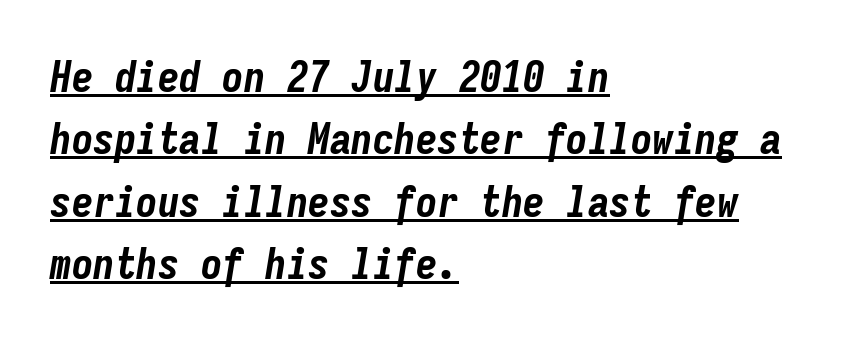
The rag falls on the right side of this text block. Yep, that's italic — everything's leaning. You'd pick this weight for a headline — it's a proper bold. Caption: standard tracking, unaltered.
